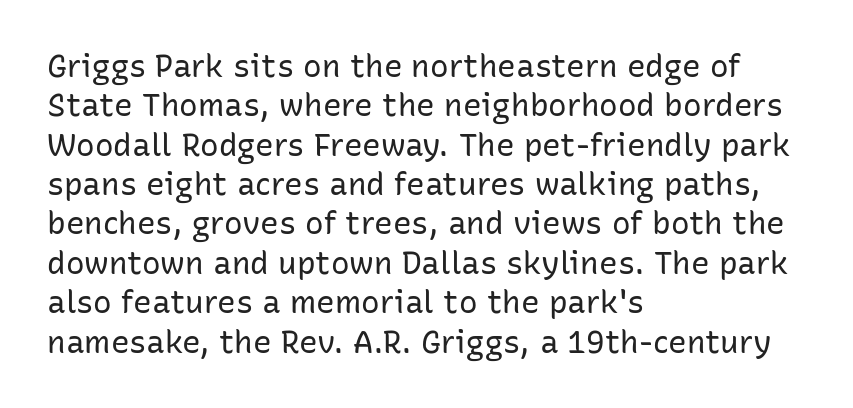
{"serif": "no", "italic": "no", "bold": "no", "weight": "regular", "width": "normal", "stroke_contrast": "low", "x_height": "medium", "monospaced": "no", "underline": "no", "align": "left", "line_spacing": "normal", "line_spacing_ratio": 1.27, "letter_spacing": "normal", "letter_spacing_em": 0.0, "glyph_px": 31}
